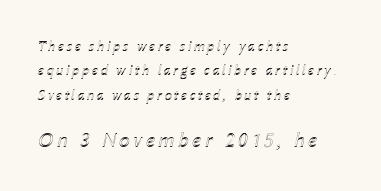
Tall strokes in this sample are angled rather than plumb. Descenders are the only things crossing below the line. The face used here appears at its bigger size in the lower chunk. This sample is left-justified, so line endings fall wherever the words run out. If you measured baseline to baseline, you'd find a middling distance.
